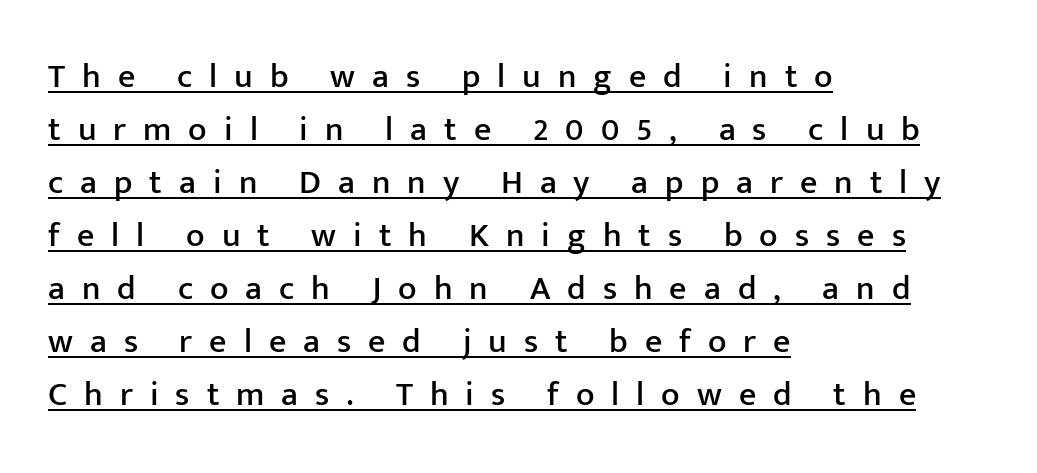
{"serif": "no", "italic": "no", "width": "normal", "stroke_contrast": "low", "x_height": "medium", "monospaced": "no", "underline": "yes", "align": "left", "line_spacing": "normal", "line_spacing_ratio": 1.56, "letter_spacing": "wide", "letter_spacing_em": 0.5, "glyph_px": 34}
